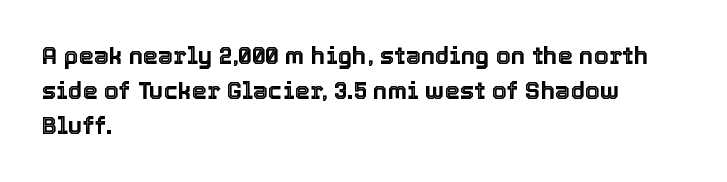
Q: Is the text italic (slanted)? A: No, it is upright.
Q: Is the text underlined? A: No.
Q: How is the paragraph aligned? A: Left-aligned.
Q: Is the spacing between letters normal or unusually wide? A: Normal.
Q: Is the spacing between lines tight, normal or loose? A: Normal.
